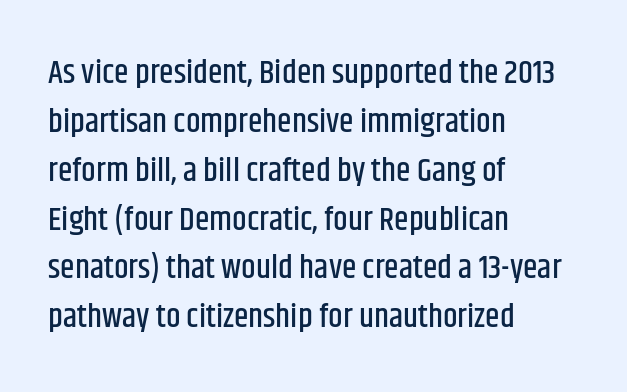
Q: Is the text italic (slanted)? A: No, it is upright.
Q: Is the typeface a serif or a sans-serif typeface? A: Sans-serif.
Q: Is the text underlined? A: No.
Q: How is the paragraph aligned? A: Left-aligned.
Q: Is the spacing between letters normal or unusually wide? A: Normal.
Q: Is the spacing between lines tight, normal or loose? A: Normal.
Q: Width (condensed, normal, or wide)? A: Condensed.
Q: Stroke contrast? A: Low.
Q: x-height? A: Large.
Q: Monospaced? A: No.
